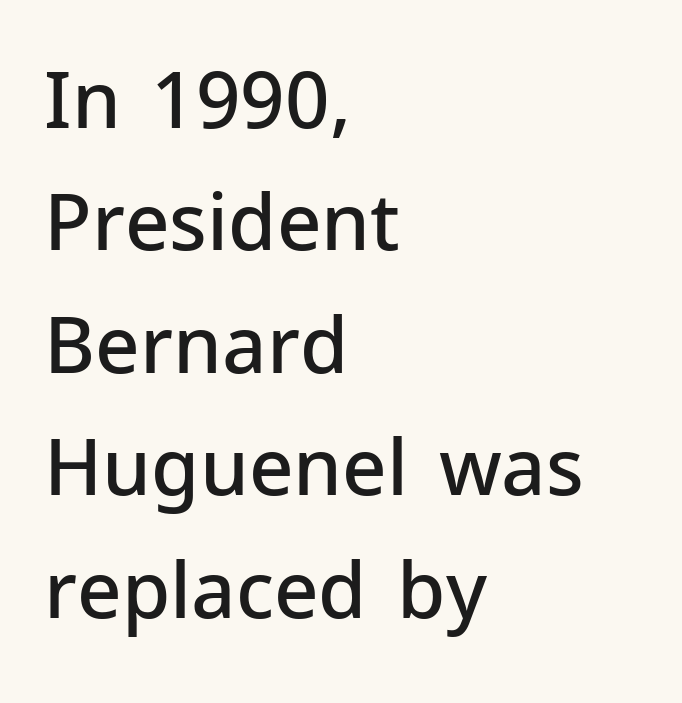
Q: Is the text bold? A: Semi-bold.
Q: Is the text italic (slanted)? A: No, it is upright.
Q: Is the typeface a serif or a sans-serif typeface? A: Sans-serif.
Q: Is the text underlined? A: No.
Q: How is the paragraph aligned? A: Left-aligned.
Q: Is the spacing between letters normal or unusually wide? A: Normal.
Q: Is the spacing between lines tight, normal or loose? A: Normal.
Q: Width (condensed, normal, or wide)? A: Normal.
Q: Stroke contrast? A: Low.
Q: x-height? A: Medium.
Q: Monospaced? A: No.
